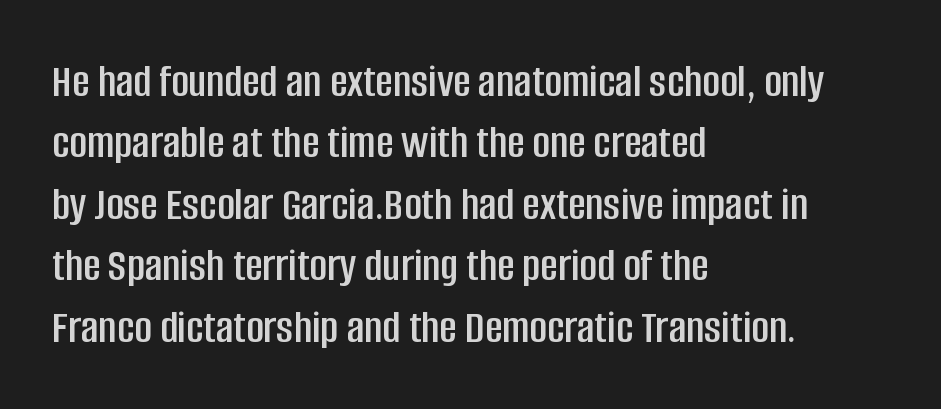
Q: Is the text italic (slanted)? A: No, it is upright.
Q: Is the typeface a serif or a sans-serif typeface? A: Sans-serif.
Q: Is the text underlined? A: No.
Q: How is the paragraph aligned? A: Left-aligned.
Q: Is the spacing between letters normal or unusually wide? A: Normal.
Q: Is the spacing between lines tight, normal or loose? A: Normal.
Q: Width (condensed, normal, or wide)? A: Condensed.
Q: Stroke contrast? A: Low.
Q: x-height? A: Large.
Q: Monospaced? A: No.
